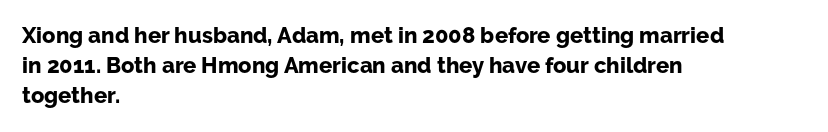
{"italic": "no", "bold": "yes", "underline": "no", "align": "left", "line_spacing": "normal", "line_spacing_ratio": 1.37, "letter_spacing": "normal", "letter_spacing_em": 0.0, "glyph_px": 22}
